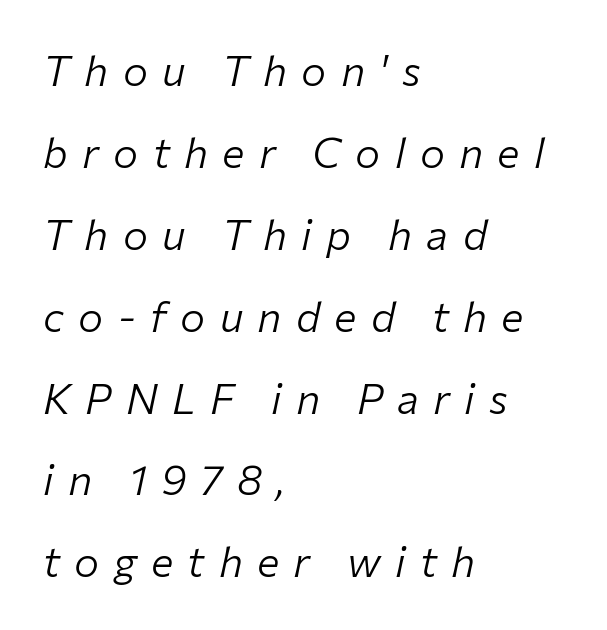
The strokes carry an ordinary text weight at most. Note the varied advance widths — an 'i' is clearly narrower than an 'm'. Honestly, there is no underline to notice here at all. An italicized treatment has been applied to the whole sample. A typesetter would call this leading open, well beyond the default.
